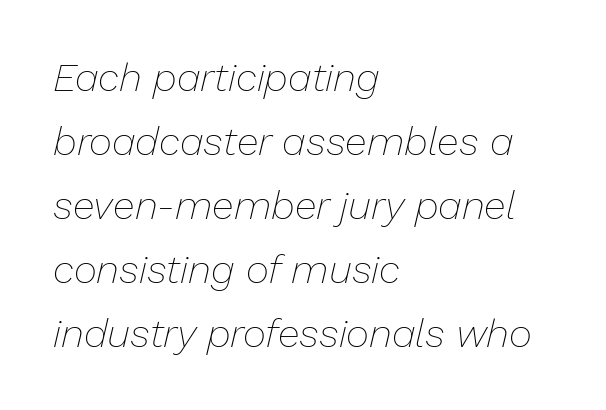
These glyphs show unthickened strokes, regular width or finer. The axis of the letterforms is tilted away from vertical. Note the varied advance widths — an 'i' is clearly narrower than an 'm'. Check the space under the baseline: it is left empty.
